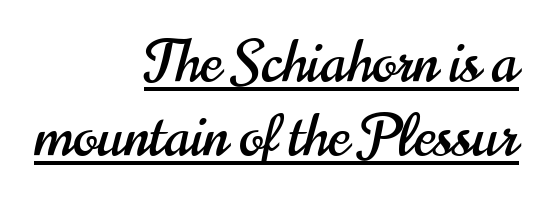
The image shows 58 px condensed sans-serif type; set right-aligned, normal line spacing (1.27x), normal letter spacing, underlined; high stroke contrast and a small x-height.
